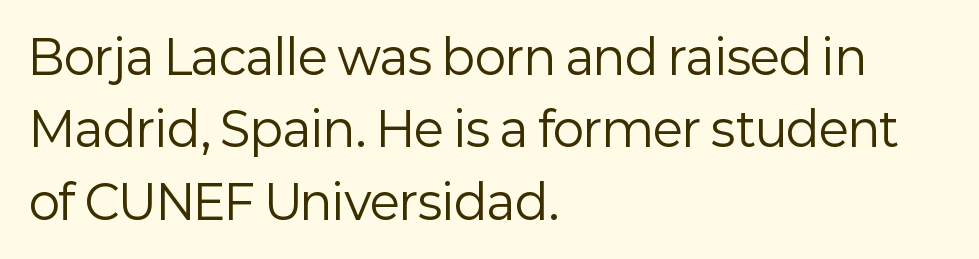
The space directly below the letters is spotless. Weight: not bold — regular or lighter. The glyphs in this specimen are sans serif. Short note: letters normally spaced.
